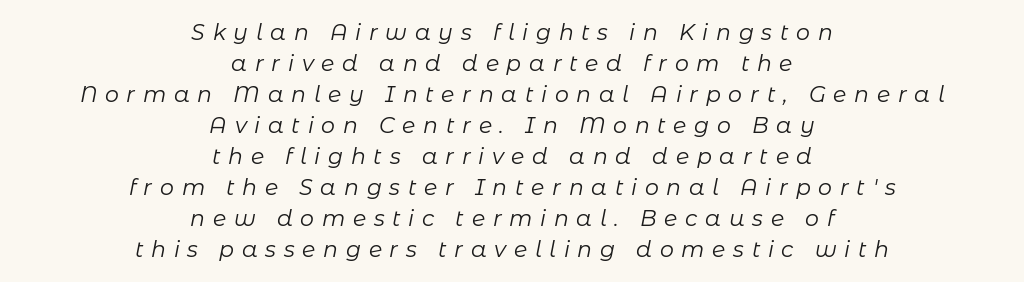
Each row of text sits above clean, open space. Words appear elongated and porous because spacing is wide. Is the block centered? Yes — each line is placed symmetrically about the middle. Characters are canted at an angle relative to the baseline's perpendicular. Weight: regular or lighter. The designer left line spacing at the default.
